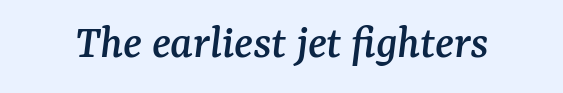
Q: Is the text italic (slanted)? A: Yes, it leans right by about 7 degrees.
Q: Is the typeface a serif or a sans-serif typeface? A: Serif.
Q: Is the text underlined? A: No.
Q: Is the spacing between letters normal or unusually wide? A: Normal.
Q: Width (condensed, normal, or wide)? A: Normal.
Q: Stroke contrast? A: Medium.
Q: x-height? A: Medium.
Q: Monospaced? A: No.
